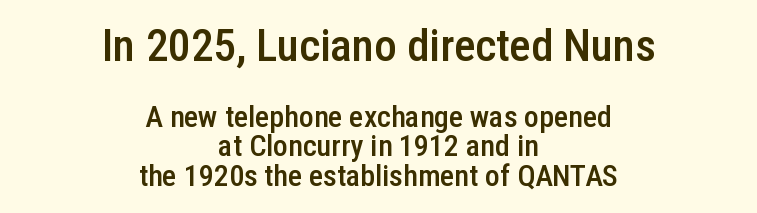
Anything drawn beneath the words? Only blank space. In terms of letterform style, serifs are entirely absent. What weight is shown? A semibold, between regular and bold. Words appear dense and cohesive because spacing is normal.
